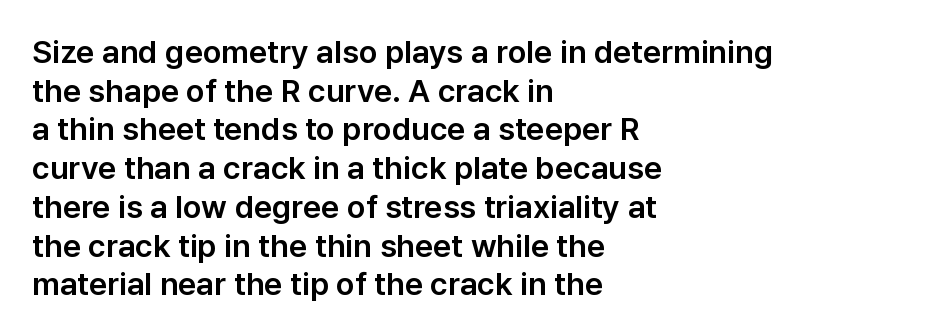
Caption: multi-line text, flush left, ragged right. These lines are rendered in a variable-pitch font. Examine the stroke ends and you'll find no serifs. A clean baseline with only descenders dipping below it. The horizontal fit of the characters is conventional and even.
